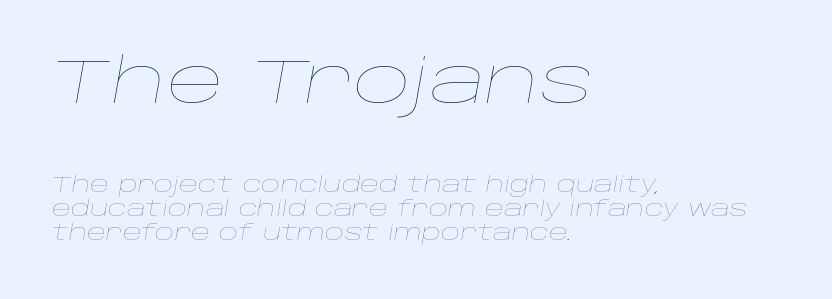
Q: Is the text bold? A: No.
Q: Is the text italic (slanted)? A: Yes, it leans right by about 10 degrees.
Q: Is the text underlined? A: No.
Q: How is the paragraph aligned? A: Left-aligned.
Q: Is the spacing between letters normal or unusually wide? A: Normal.
Q: Is the spacing between lines tight, normal or loose? A: Tight.
Q: Which block of text is set in a larger size, the first (top) or the second (bottom)? A: The first (top) one.
Q: Width (condensed, normal, or wide)? A: Wide.
Q: Stroke contrast? A: Low.
Q: x-height? A: Large.
Q: Monospaced? A: No.
